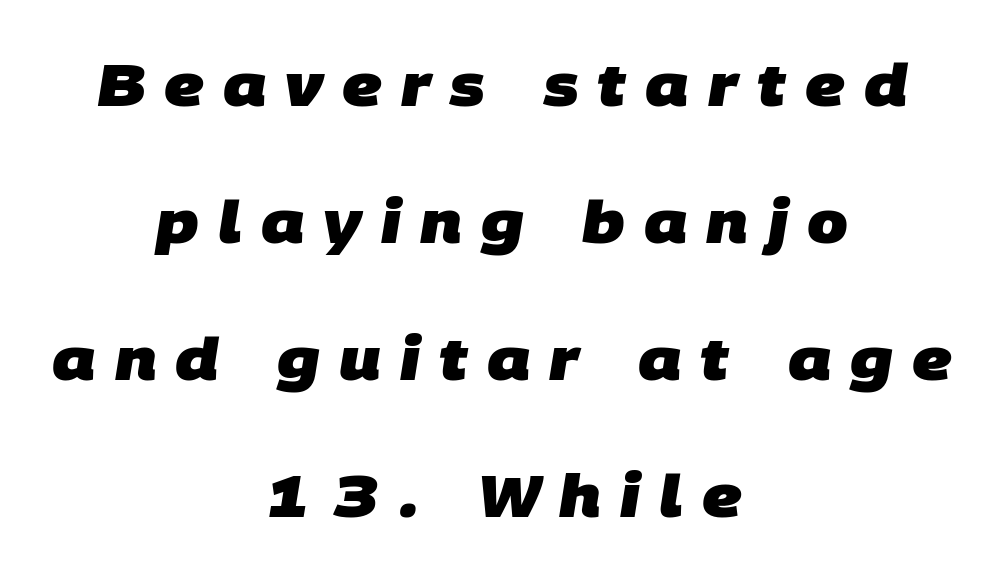
Q: Is the text bold? A: Yes.
Q: Is the typeface a serif or a sans-serif typeface? A: Sans-serif.
Q: Is the text underlined? A: No.
Q: How is the paragraph aligned? A: Centered.
Q: Is the spacing between letters normal or unusually wide? A: Unusually wide.
Q: Is the spacing between lines tight, normal or loose? A: Loose.
Q: Width (condensed, normal, or wide)? A: Normal.
Q: Stroke contrast? A: Low.
Q: x-height? A: Large.
Q: Monospaced? A: No.
